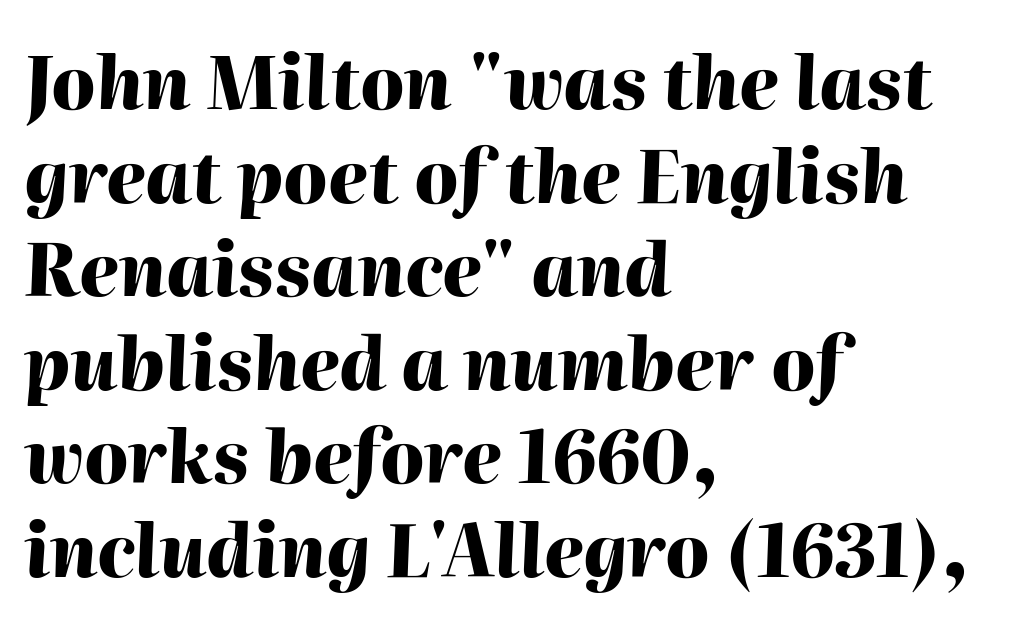
The image shows 72 px heavy type, italic (leaning right); set left-aligned, normal line spacing (1.3x), normal letter spacing, not underlined; high stroke contrast and a medium x-height.
